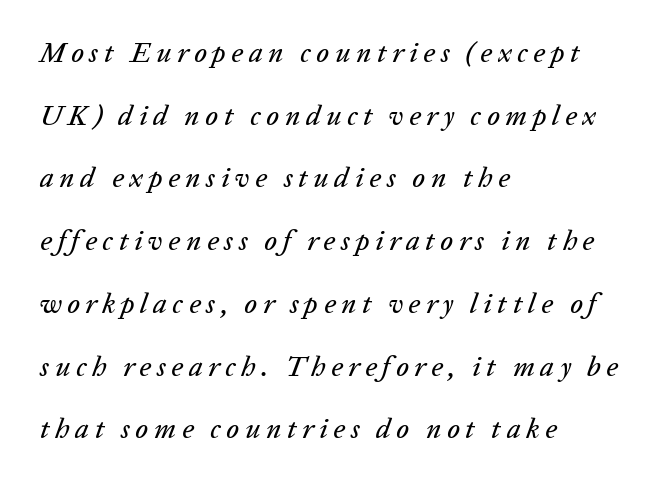
{"italic": "yes", "lean": "right", "slant_degrees": 20, "width": "normal", "stroke_contrast": "low", "x_height": "medium", "monospaced": "no", "underline": "no", "align": "left", "line_spacing": "loose", "line_spacing_ratio": 2.24, "letter_spacing": "wide", "letter_spacing_em": 0.2, "glyph_px": 28}
